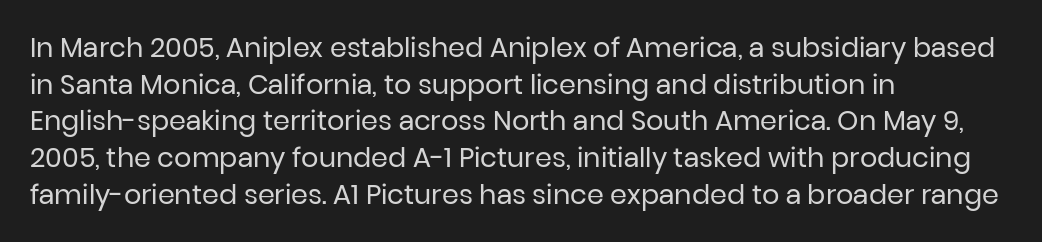
Q: Is the text bold? A: No.
Q: Is the text italic (slanted)? A: No, it is upright.
Q: Is the text underlined? A: No.
Q: How is the paragraph aligned? A: Left-aligned.
Q: Is the spacing between letters normal or unusually wide? A: Normal.
Q: Is the spacing between lines tight, normal or loose? A: Normal.
